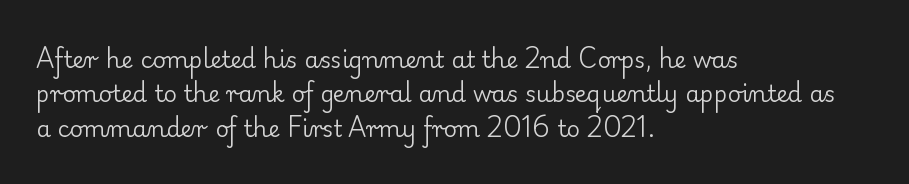
{"italic": "no", "bold": "no", "underline": "no", "align": "left", "line_spacing": "normal", "line_spacing_ratio": 1.5, "letter_spacing": "normal", "letter_spacing_em": 0.0, "glyph_px": 23}
